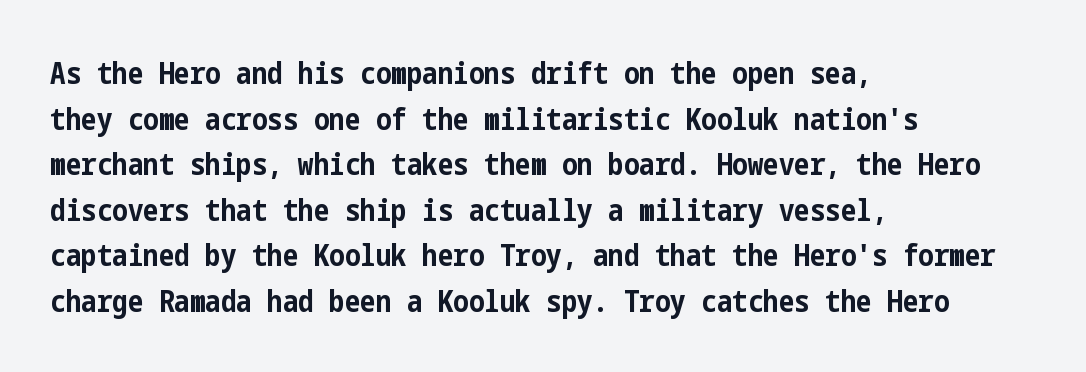
{"serif": "no", "italic": "no", "bold": "yes", "weight": "bold", "width": "condensed", "stroke_contrast": "low", "x_height": "medium", "underline": "no", "align": "left", "line_spacing": "normal", "line_spacing_ratio": 1.47, "letter_spacing": "normal", "letter_spacing_em": 0.0, "glyph_px": 31}
